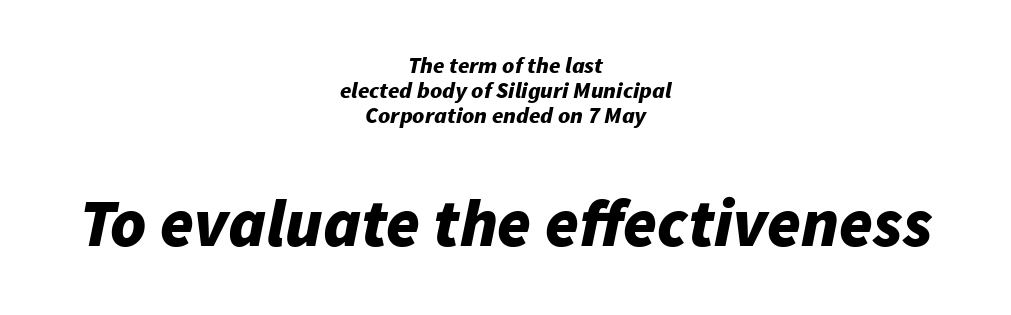
There's an unmistakable incline to the writing here. These lines carry a lot of weight — the face is fully bold. Here the designer chose a conventional face with non-uniform glyph widths. Teacher's note: observe the equal gaps on both sides — that is centered alignment. Larger block? The one below; the one above is distinctly smaller.
